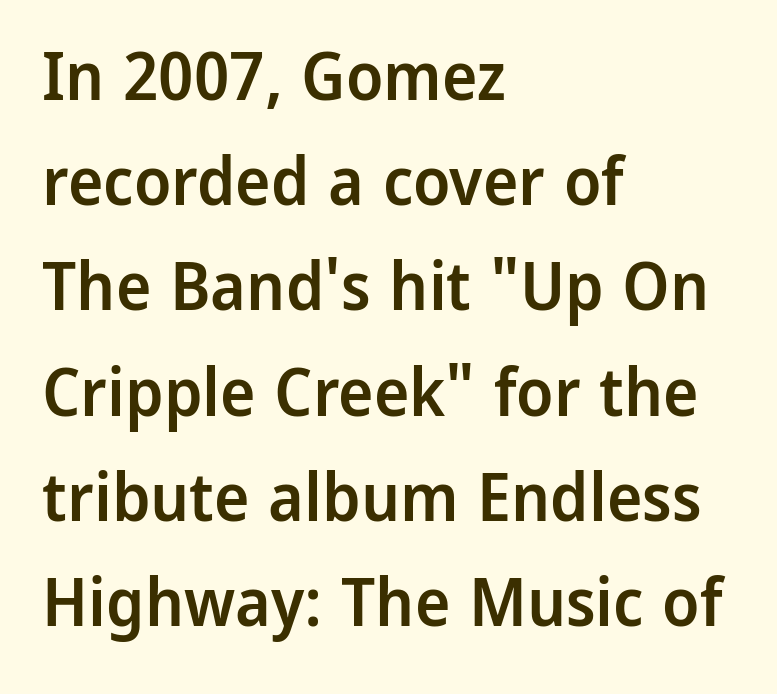
These lines are set flush left with a ragged right edge. Decoration check: the copy has no underline. Look at the stroke-to-counter ratio: somewhat heavy, a semibold. The tracking reads as untouched default to a designer's eye. No feet cap the strokes, marking this as sans-serif type. Is this a fixed-width face? No — the glyphs have proportional, varying widths.
